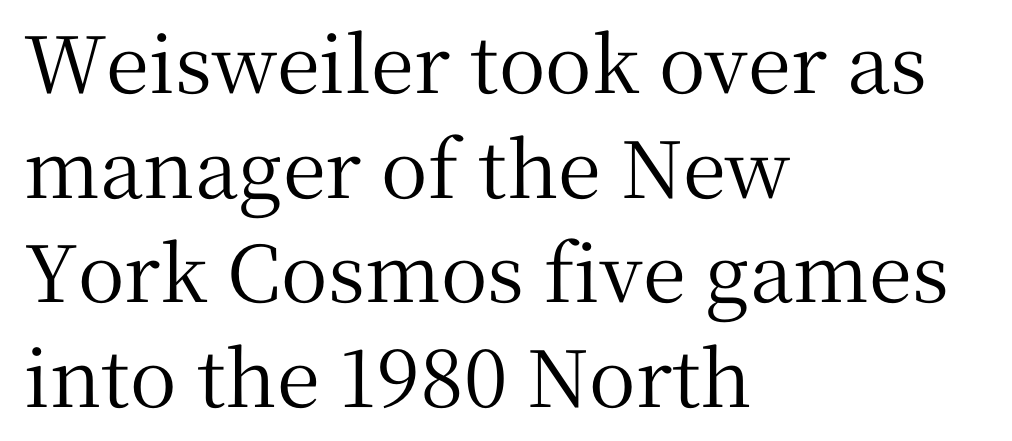
{"serif": "yes", "italic": "no", "width": "normal", "stroke_contrast": "medium", "x_height": "medium", "monospaced": "no", "underline": "no", "align": "left", "line_spacing": "normal", "line_spacing_ratio": 1.34, "letter_spacing": "normal", "letter_spacing_em": 0.0, "glyph_px": 78}
